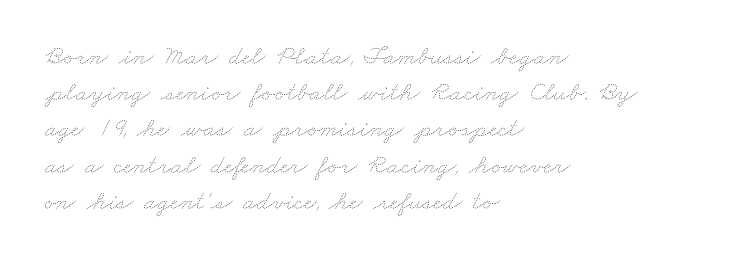
{"bold": "no", "underline": "no", "align": "left", "line_spacing": "normal", "line_spacing_ratio": 1.34, "letter_spacing": "normal", "letter_spacing_em": 0.0, "glyph_px": 27}
